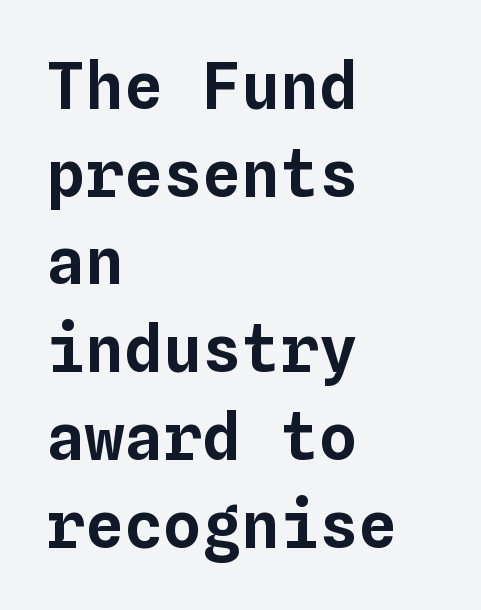
Q: Is the text italic (slanted)? A: No, it is upright.
Q: Is the text underlined? A: No.
Q: How is the paragraph aligned? A: Left-aligned.
Q: Is the spacing between letters normal or unusually wide? A: Normal.
Q: Is the spacing between lines tight, normal or loose? A: Normal.
Q: Width (condensed, normal, or wide)? A: Normal.
Q: Stroke contrast? A: Low.
Q: x-height? A: Medium.
Q: Monospaced? A: Yes.
